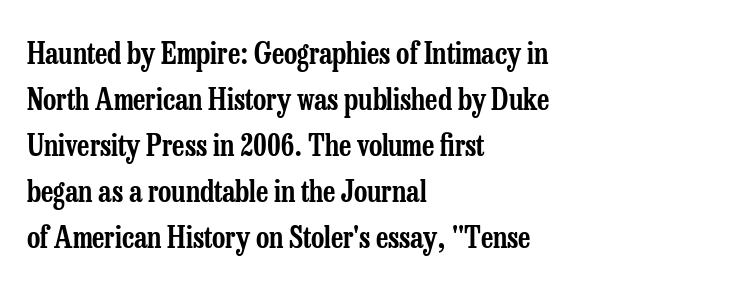
The image shows 29 px condensed serif type, upright; set left-aligned, normal line spacing (1.59x), normal letter spacing, not underlined; low stroke contrast and a medium x-height.
